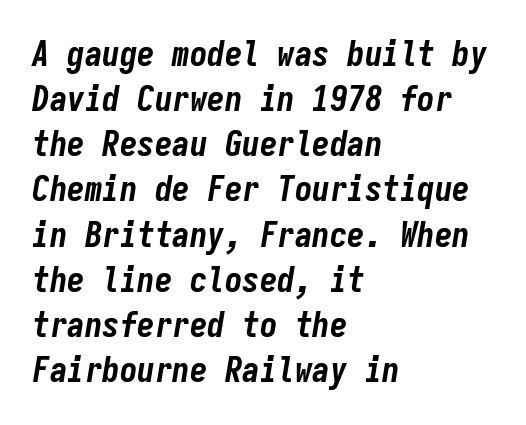
{"italic": "yes", "lean": "right", "slant_degrees": 9, "bold": "yes", "weight": "bold", "width": "condensed", "stroke_contrast": "low", "x_height": "medium", "monospaced": "yes", "underline": "no", "align": "left", "line_spacing": "normal", "line_spacing_ratio": 1.29, "letter_spacing": "normal", "letter_spacing_em": 0.0, "glyph_px": 35}
